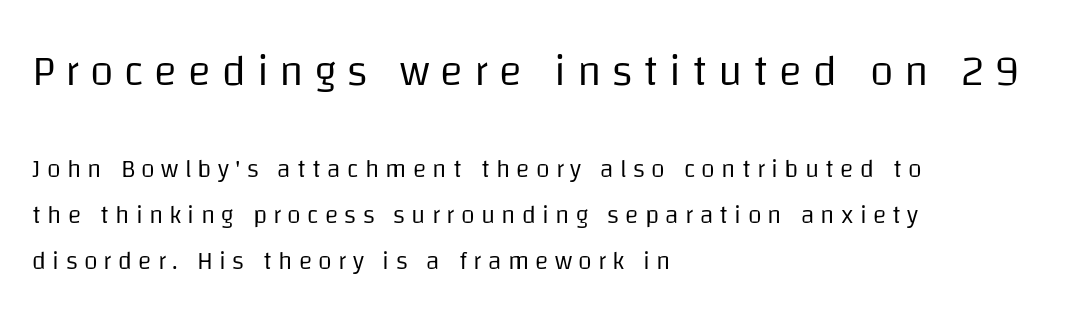
{"serif": "no", "italic": "no", "bold": "no", "weight": "regular", "width": "normal", "stroke_contrast": "low", "x_height": "large", "monospaced": "no", "underline": "no", "align": "left", "line_spacing_ratio": 1.84, "letter_spacing": "wide", "letter_spacing_em": 0.25, "larger_block": "first", "size_ratio": 1.72, "glyph_px": 43}
